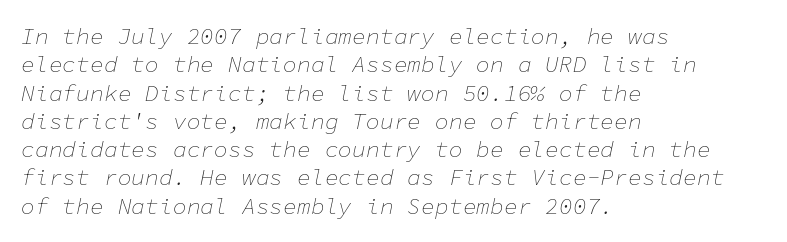
The image shows 23 px text type, italic (leaning right); set left-aligned, line spacing 1.23x, normal letter spacing, not underlined.
